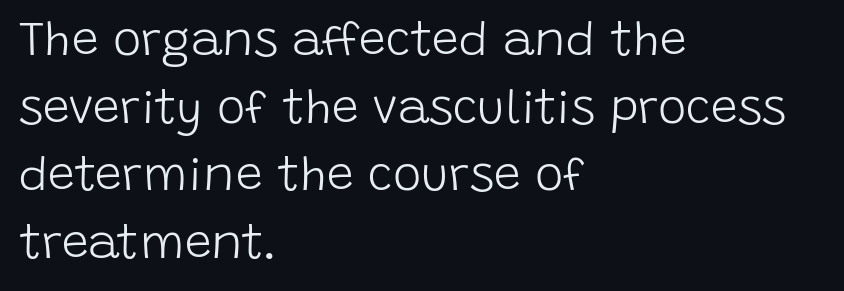
{"serif": "no", "italic": "no", "bold": "no", "weight": "light", "width": "normal", "stroke_contrast": "low", "x_height": "large", "monospaced": "no", "underline": "no", "align": "left", "line_spacing": "normal", "line_spacing_ratio": 1.41, "letter_spacing": "normal", "letter_spacing_em": 0.0, "glyph_px": 48}
